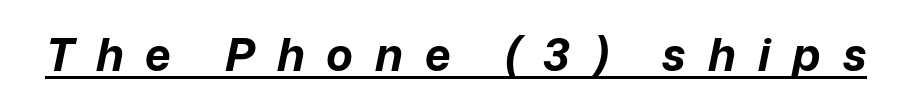
The image shows 45 px bold type, italic (leaning right); set unusually wide letter spacing (+0.49 em), underlined; low stroke contrast and a medium x-height.
